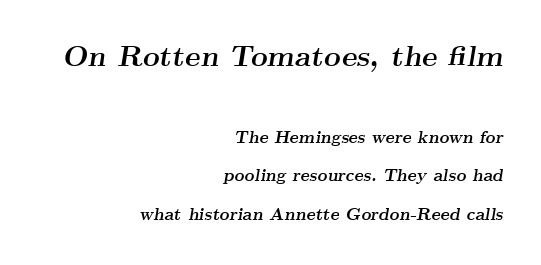
The image shows 29 px semibold, wide serif type, italic (leaning right); set right-aligned, loose line spacing (2.26x), normal letter spacing, not underlined; the first (top) block is 1.71x larger; medium stroke contrast and a small x-height.
